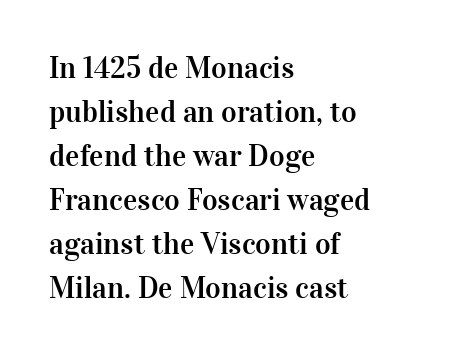
The image shows 30 px serif type, upright; set left-aligned, normal line spacing (1.47x), normal letter spacing, not underlined; high stroke contrast and a medium x-height.
